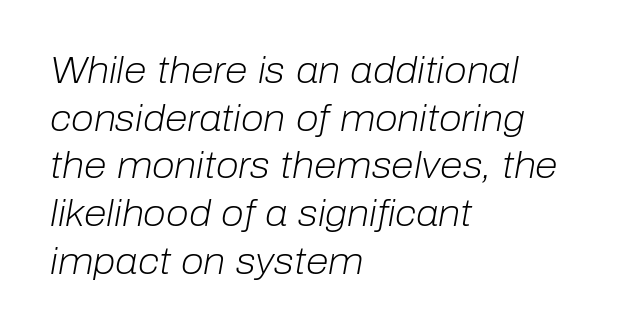
Does the copy run flush right? No — it runs flush left. Stem width sits at or under what a default text font uses. Normally led — the rows are evenly, conventionally spaced. Nothing unusual about the tracking: characters are spaced as the font intends. Any mark beneath the type? The region is blank. Each letter keeps its own natural width here, so spacing adapts to shape.
